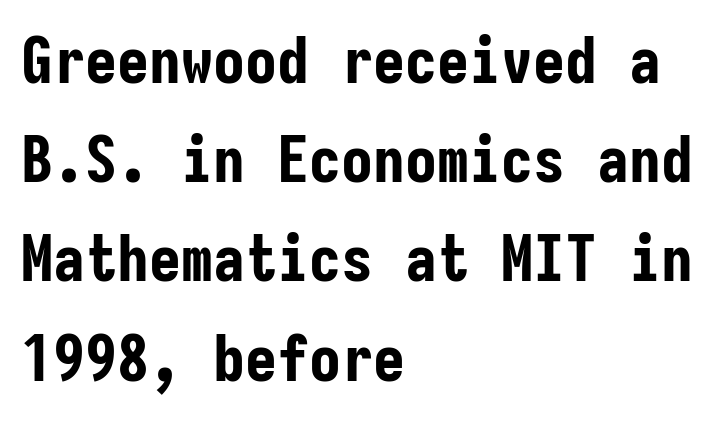
Q: Is the text bold? A: Yes.
Q: Is the text italic (slanted)? A: No, it is upright.
Q: Is the typeface a serif or a sans-serif typeface? A: Sans-serif.
Q: Is the text underlined? A: No.
Q: How is the paragraph aligned? A: Left-aligned.
Q: Is the spacing between letters normal or unusually wide? A: Normal.
Q: Is the spacing between lines tight, normal or loose? A: Normal.
Q: Width (condensed, normal, or wide)? A: Condensed.
Q: Stroke contrast? A: Low.
Q: x-height? A: Medium.
Q: Monospaced? A: Yes.
